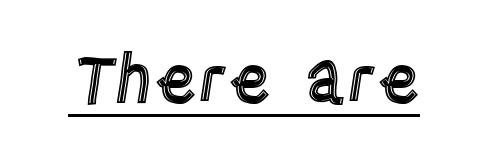
{"width": "condensed", "x_height": "large", "monospaced": "no", "underline": "yes", "letter_spacing": "normal", "letter_spacing_em": 0.0, "glyph_px": 66}
